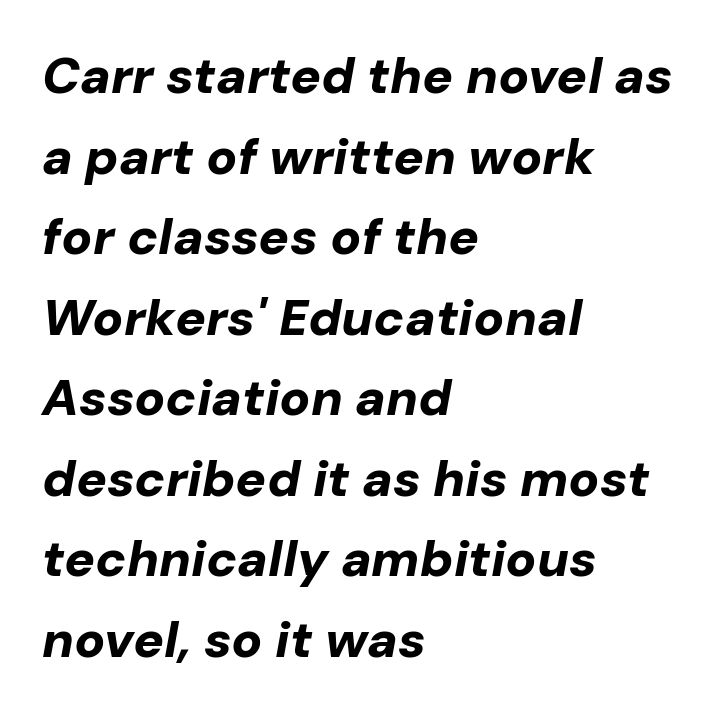
Caption: standard tracking, unaltered. Left-aligned paragraph, ragged on the right. When letters slant like this, we call the style italic. Bare-footed words on every line.
